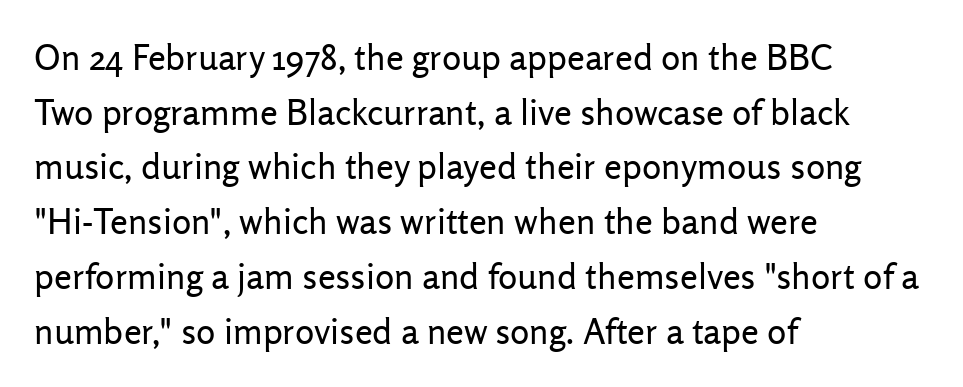
Q: Is the text bold? A: No.
Q: Is the text italic (slanted)? A: No, it is upright.
Q: Is the typeface a serif or a sans-serif typeface? A: Sans-serif.
Q: Is the text underlined? A: No.
Q: How is the paragraph aligned? A: Left-aligned.
Q: Is the spacing between letters normal or unusually wide? A: Normal.
Q: Is the spacing between lines tight, normal or loose? A: Normal.
Q: Width (condensed, normal, or wide)? A: Normal.
Q: Stroke contrast? A: Low.
Q: x-height? A: Medium.
Q: Monospaced? A: No.
